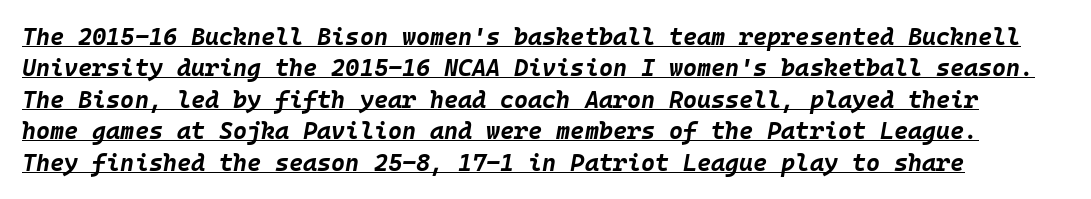
{"italic": "yes", "lean": "right", "slant_degrees": 10, "bold": "yes", "underline": "yes", "align": "left", "line_spacing": "normal", "line_spacing_ratio": 1.31, "letter_spacing": "normal", "letter_spacing_em": 0.0, "glyph_px": 24}
